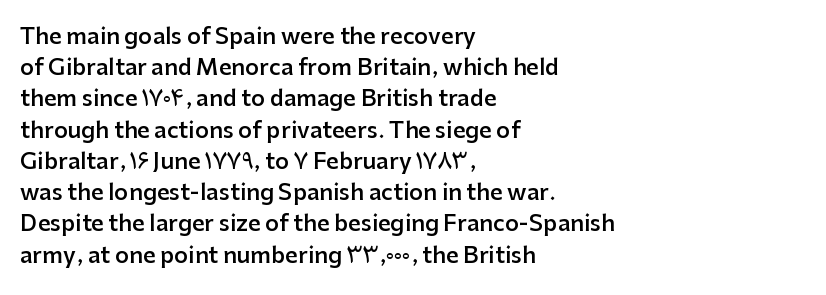
Q: Is the text bold? A: Semi-bold.
Q: Is the text italic (slanted)? A: No, it is upright.
Q: Is the text underlined? A: No.
Q: How is the paragraph aligned? A: Left-aligned.
Q: Is the spacing between letters normal or unusually wide? A: Normal.
Q: Is the spacing between lines tight, normal or loose? A: Normal.
